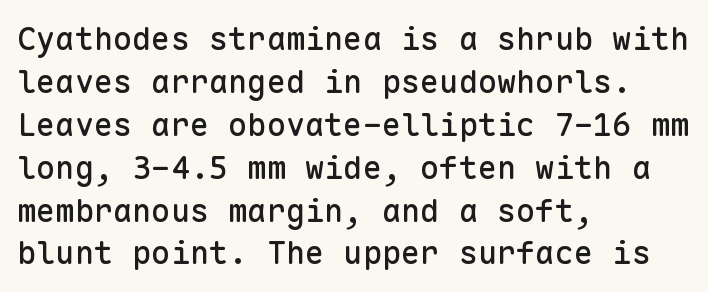
{"serif": "no", "italic": "no", "width": "normal", "stroke_contrast": "low", "x_height": "medium", "monospaced": "yes", "underline": "no", "align": "left", "line_spacing": "normal", "line_spacing_ratio": 1.34, "letter_spacing": "normal", "letter_spacing_em": 0.0, "glyph_px": 32}
